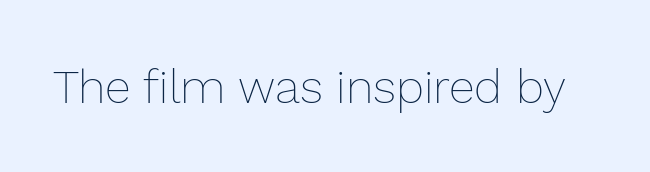
{"italic": "no", "bold": "no", "weight": "thin", "width": "normal", "stroke_contrast": "low", "x_height": "medium", "monospaced": "no", "underline": "no", "letter_spacing": "normal", "letter_spacing_em": 0.0, "glyph_px": 47}
